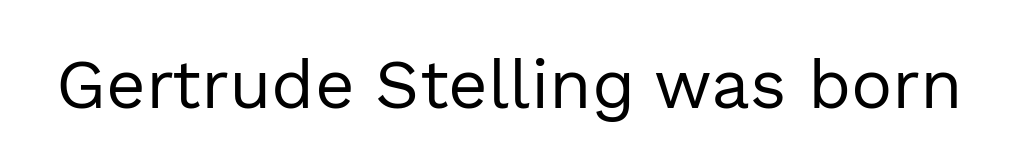
Q: Is the text bold? A: No.
Q: Is the text italic (slanted)? A: No, it is upright.
Q: Is the typeface a serif or a sans-serif typeface? A: Sans-serif.
Q: Is the text underlined? A: No.
Q: Is the spacing between letters normal or unusually wide? A: Normal.
Q: Width (condensed, normal, or wide)? A: Normal.
Q: x-height? A: Medium.
Q: Monospaced? A: No.
